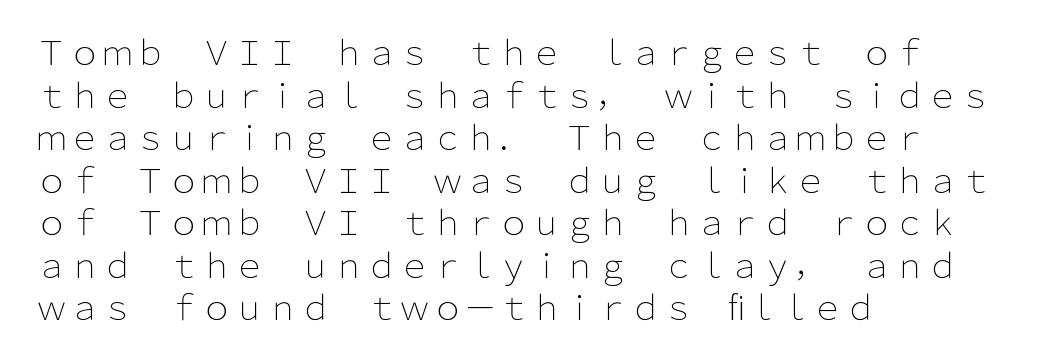
The image shows 33 px light sans-serif type, upright; set left-aligned, normal line spacing (1.29x), normal letter spacing, not underlined; low stroke contrast and a medium x-height.
